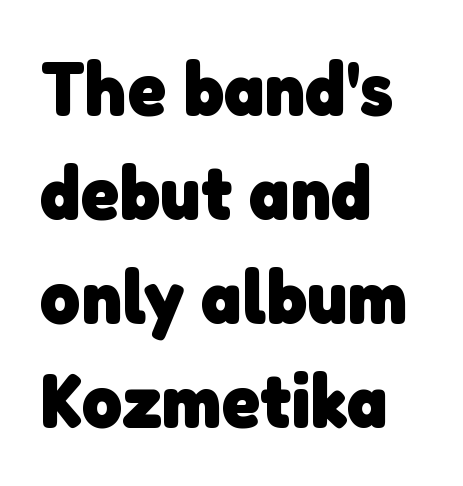
{"serif": "no", "bold": "yes", "weight": "heavy", "width": "normal", "stroke_contrast": "low", "x_height": "medium", "monospaced": "no", "underline": "no", "align": "left", "line_spacing": "normal", "line_spacing_ratio": 1.35, "letter_spacing": "normal", "letter_spacing_em": 0.0, "glyph_px": 77}
